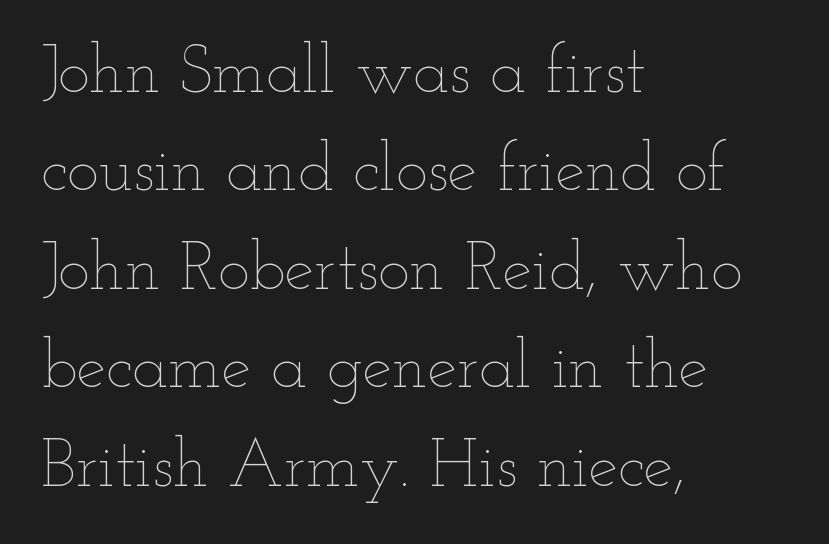
Q: Is the text bold? A: No.
Q: Is the text italic (slanted)? A: No, it is upright.
Q: Is the text underlined? A: No.
Q: How is the paragraph aligned? A: Left-aligned.
Q: Is the spacing between letters normal or unusually wide? A: Normal.
Q: Is the spacing between lines tight, normal or loose? A: Normal.
Q: Width (condensed, normal, or wide)? A: Wide.
Q: Stroke contrast? A: Low.
Q: x-height? A: Small.
Q: Monospaced? A: No.
